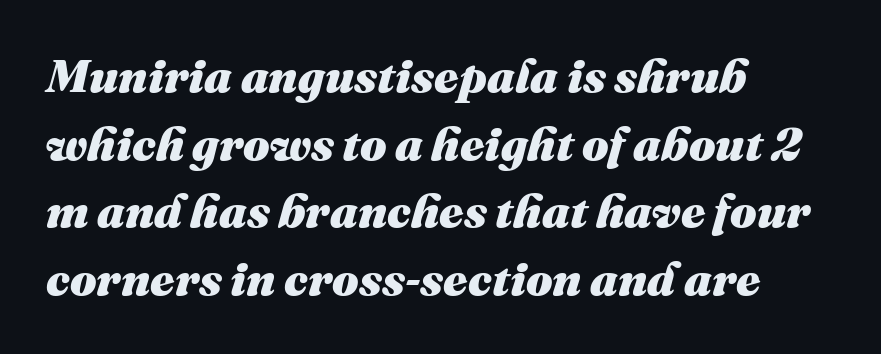
Compared with an ordinary text face, these strokes are far heavier — a full bold. Honestly, the row spacing looks completely unremarkable. The typesetter chose a ragged-right arrangement here. Do the characters align in a grid? No, the font is proportional.
